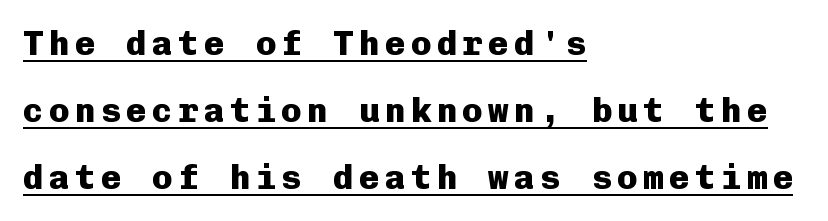
{"serif": "no", "italic": "no", "bold": "yes", "weight": "heavy", "width": "normal", "stroke_contrast": "low", "x_height": "medium", "monospaced": "yes", "underline": "yes", "align": "left", "line_spacing": "loose", "line_spacing_ratio": 1.97, "glyph_px": 34}
